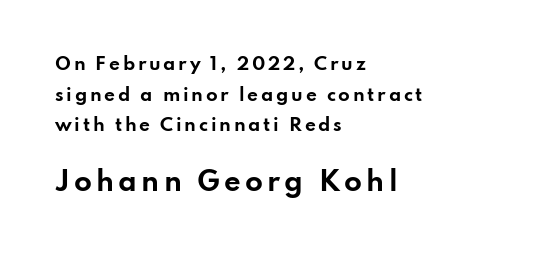
{"italic": "no", "bold": "yes", "underline": "no", "align": "left", "line_spacing_ratio": 1.8, "larger_block": "second", "size_ratio": 1.53, "glyph_px": 26}
